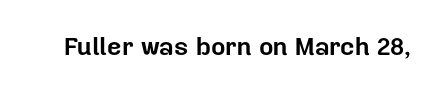
Q: Is the text bold? A: Yes.
Q: Is the text italic (slanted)? A: No, it is upright.
Q: Is the text underlined? A: No.
Q: Is the spacing between letters normal or unusually wide? A: Normal.
